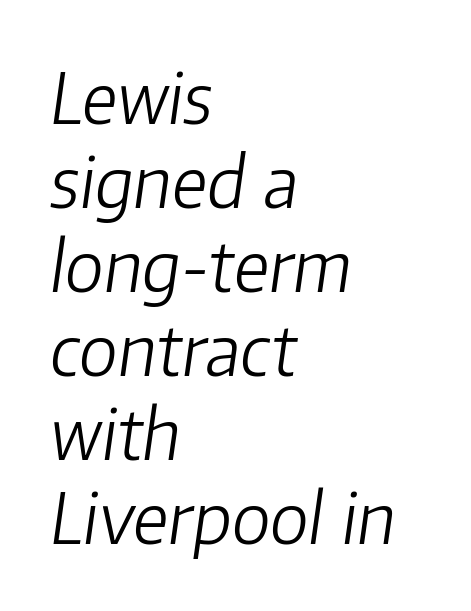
The foot of each line stays bare and open. A student would call this left alignment; a typographer would say flush left, rag right. The passage shown is typed in a proportional face where columns would drift. No extra ink here — the face is not bold. Nobody touched the tracking dial on this one.
